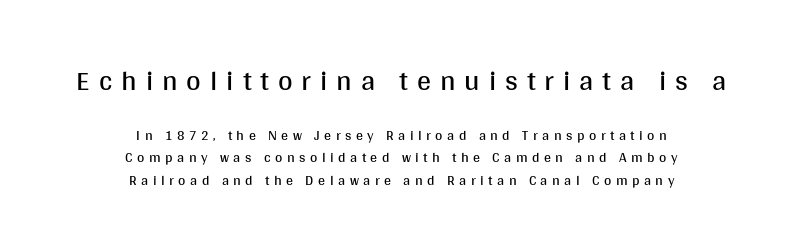
The image shows 28 px regular-weight sans-serif type, upright; set centered, normal line spacing (1.62x), unusually wide letter spacing (+0.32 em), not underlined; the first (top) block is 2.0x larger; medium stroke contrast and a large x-height.
